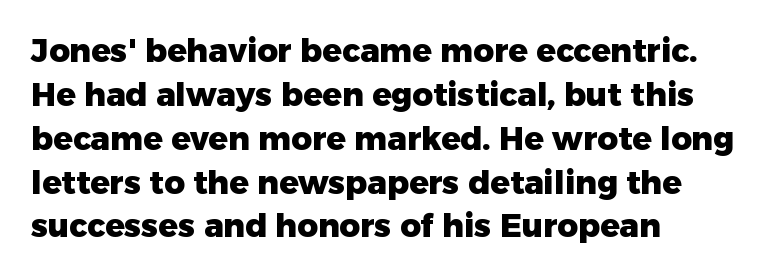
Q: Is the text bold? A: Yes.
Q: Is the text italic (slanted)? A: No, it is upright.
Q: Is the typeface a serif or a sans-serif typeface? A: Sans-serif.
Q: Is the text underlined? A: No.
Q: How is the paragraph aligned? A: Left-aligned.
Q: Is the spacing between letters normal or unusually wide? A: Normal.
Q: Is the spacing between lines tight, normal or loose? A: Normal.
Q: Width (condensed, normal, or wide)? A: Normal.
Q: Stroke contrast? A: Low.
Q: x-height? A: Medium.
Q: Monospaced? A: No.
